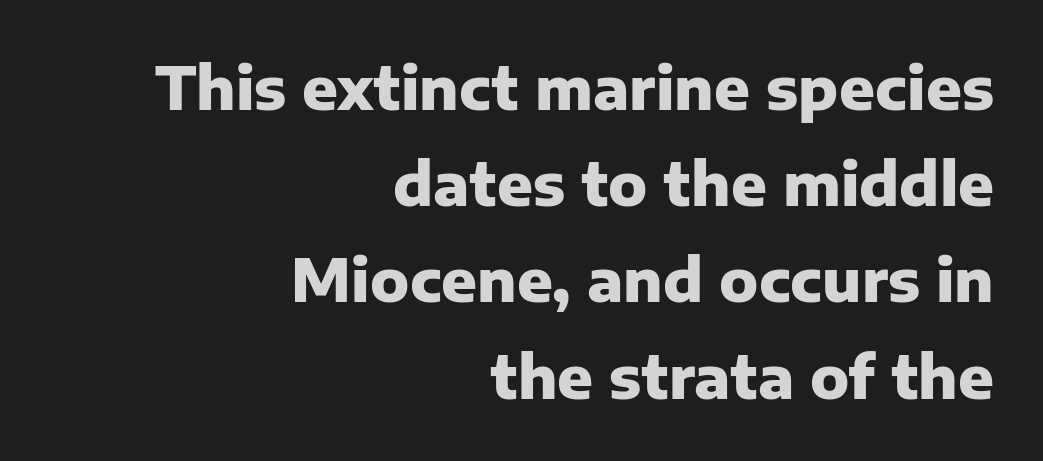
Horizontally, the lines are justified to the trailing edge only. Spacing verdict: proportional, widths tailored to each character. Is there any slant? The stems are plumb. The rendering uses a bold face; every stroke is thick and dark. Words appear dense and cohesive because spacing is normal. Nope, no serifs anywhere on these letters.
